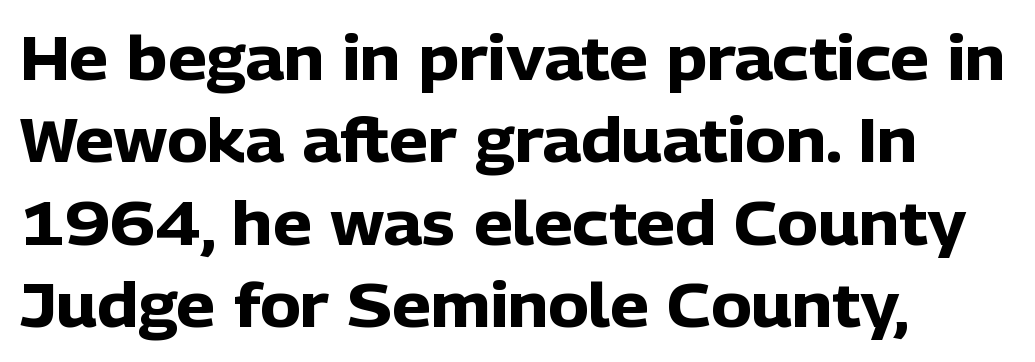
Interline gaps are of average width in this sample. Character widths vary here, with narrow letters taking less room than wide ones. Observe the absence of serifs on each vertical stroke in this sample. Emphasis by weight is at full strength: bold. The paragraph has a hard left edge and a soft right edge.
